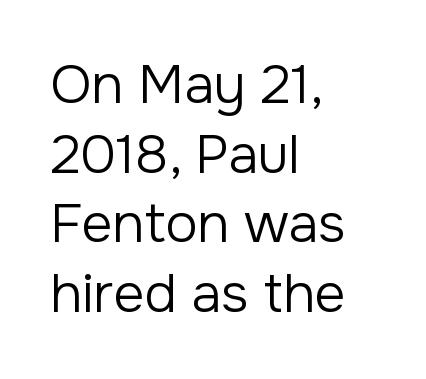
Q: Is the text bold? A: No.
Q: Is the text italic (slanted)? A: No, it is upright.
Q: Is the typeface a serif or a sans-serif typeface? A: Sans-serif.
Q: Is the text underlined? A: No.
Q: How is the paragraph aligned? A: Left-aligned.
Q: Is the spacing between letters normal or unusually wide? A: Normal.
Q: Is the spacing between lines tight, normal or loose? A: Normal.
Q: Width (condensed, normal, or wide)? A: Normal.
Q: Stroke contrast? A: Low.
Q: x-height? A: Medium.
Q: Monospaced? A: No.
